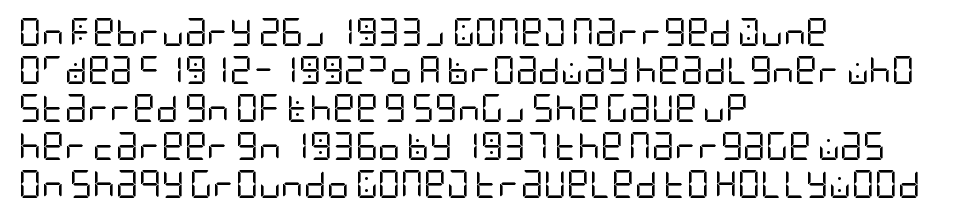
{"serif": "no", "italic": "no", "bold": "no", "weight": "regular", "width": "condensed", "stroke_contrast": "low", "x_height": "large", "underline": "no", "align": "left", "line_spacing": "normal", "line_spacing_ratio": 1.36, "letter_spacing": "normal", "letter_spacing_em": 0.0, "glyph_px": 28}
